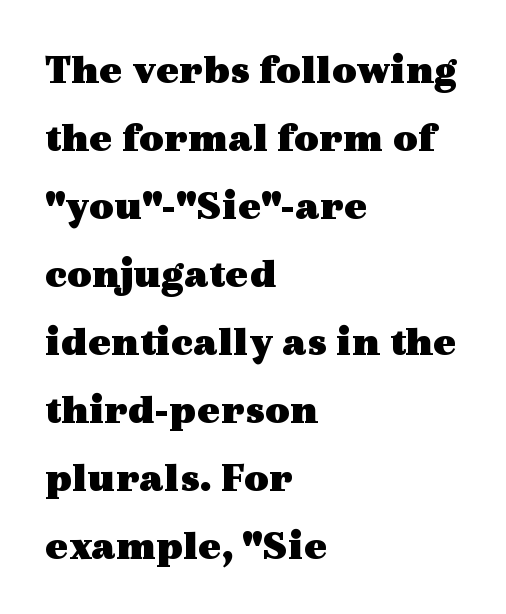
Is the block centered? No — it sits flush against the left margin. What kind of face is this? One with serifs. The baseline area is clear. Between one letter and the next there's only the usual sliver of space.
